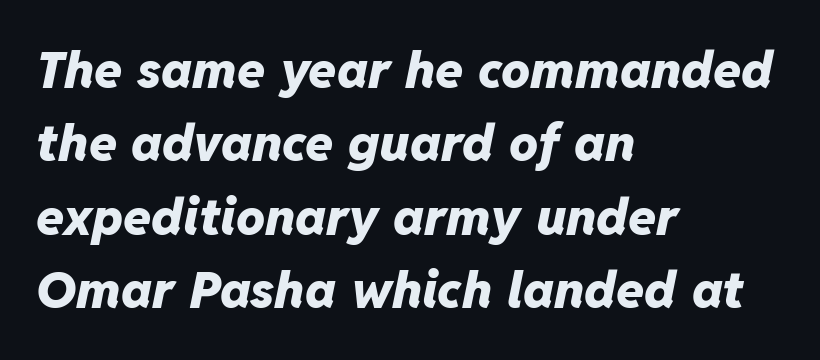
The image shows 51 px heavy type, italic (leaning right); set left-aligned, normal line spacing (1.44x), normal letter spacing, not underlined; low stroke contrast and a medium x-height.
